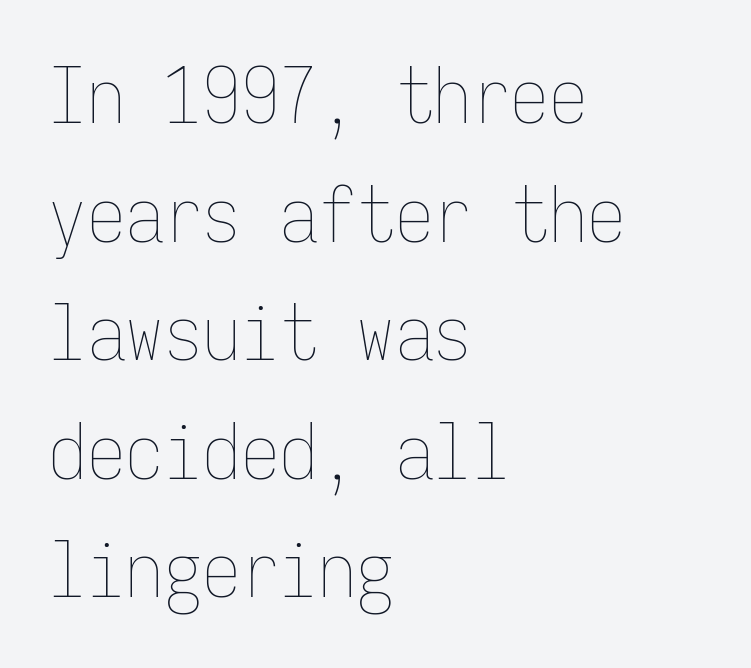
{"italic": "no", "bold": "no", "weight": "thin", "width": "condensed", "stroke_contrast": "low", "x_height": "medium", "monospaced": "yes", "underline": "no", "align": "left", "line_spacing": "normal", "line_spacing_ratio": 1.54, "letter_spacing": "normal", "letter_spacing_em": 0.0, "glyph_px": 77}
